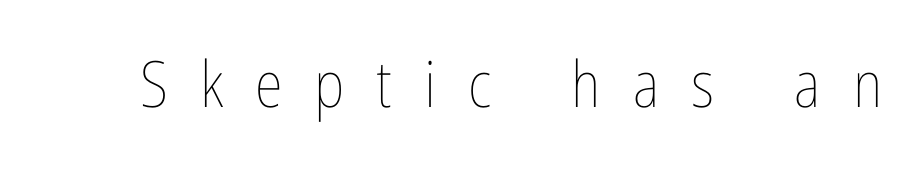
The image shows 64 px thin, condensed type, upright; set unusually wide letter spacing (+0.5 em), not underlined; low stroke contrast and a medium x-height.
